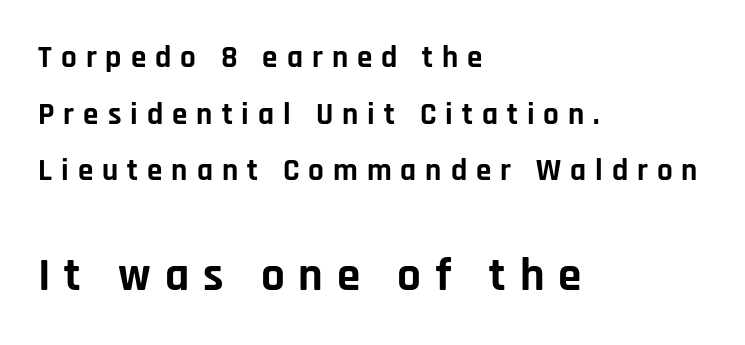
The image shows 47 px bold sans-serif type, upright; set left-aligned, line spacing 1.83x, unusually wide letter spacing (+0.29 em), not underlined; the second (bottom) block is 1.52x larger; low stroke contrast and a large x-height.
